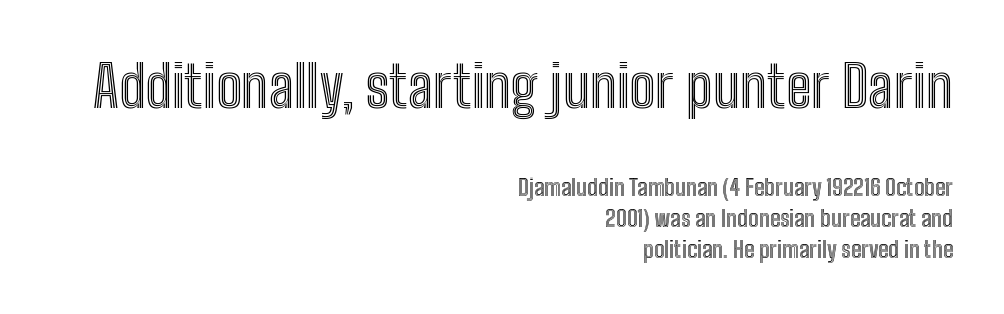
Q: Is the text italic (slanted)? A: No, it is upright.
Q: Is the text underlined? A: No.
Q: How is the paragraph aligned? A: Right-aligned.
Q: Is the spacing between letters normal or unusually wide? A: Normal.
Q: Is the spacing between lines tight, normal or loose? A: Normal.
Q: Which block of text is set in a larger size, the first (top) or the second (bottom)? A: The first (top) one.
Q: Width (condensed, normal, or wide)? A: Condensed.
Q: x-height? A: Medium.
Q: Monospaced? A: No.
